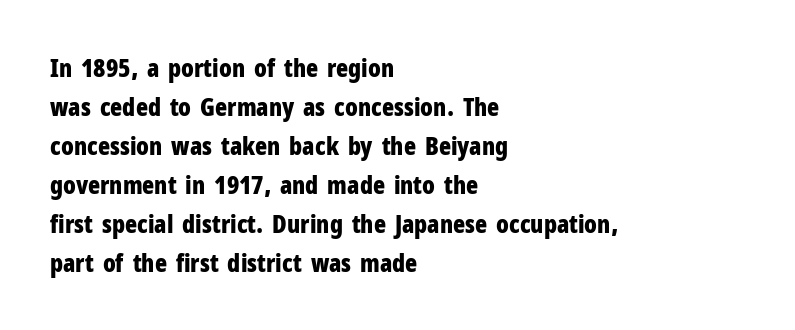
{"italic": "no", "bold": "yes", "underline": "no", "align": "left", "line_spacing": "normal", "line_spacing_ratio": 1.56, "letter_spacing": "normal", "letter_spacing_em": 0.0, "glyph_px": 25}
